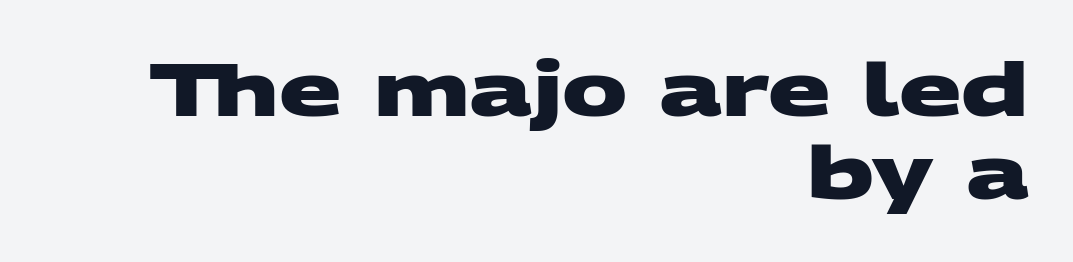
Check under the words: just untouched page. The lines are packed closely together with very little leading. The face used here is a sans, in the tradition of grotesques and geometrics. Its strokes are broad and dark, the hallmark of bold type. Line endings align vertically; line beginnings do not. Character widths vary here, with narrow letters taking less room than wide ones.
